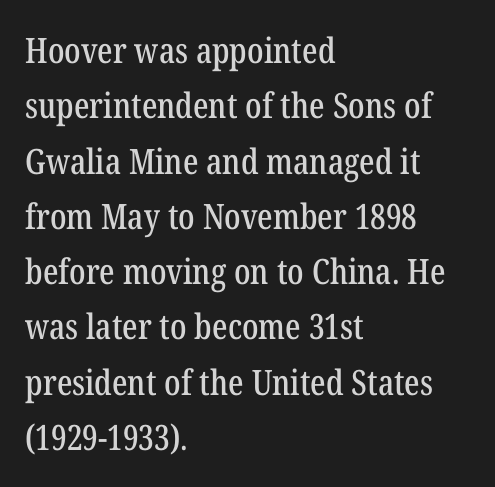
Q: Is the text italic (slanted)? A: No, it is upright.
Q: Is the typeface a serif or a sans-serif typeface? A: Serif.
Q: Is the text underlined? A: No.
Q: How is the paragraph aligned? A: Left-aligned.
Q: Is the spacing between letters normal or unusually wide? A: Normal.
Q: Is the spacing between lines tight, normal or loose? A: Normal.
Q: Width (condensed, normal, or wide)? A: Condensed.
Q: Stroke contrast? A: Low.
Q: x-height? A: Medium.
Q: Monospaced? A: No.
